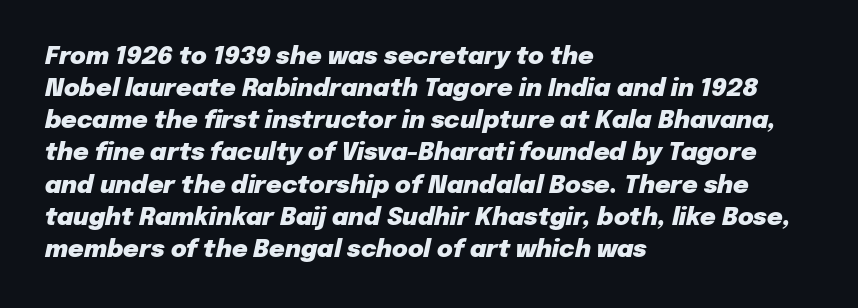
The image shows 24 px bold type, italic (leaning right); set left-aligned, normal line spacing (1.34x), normal letter spacing, not underlined.
